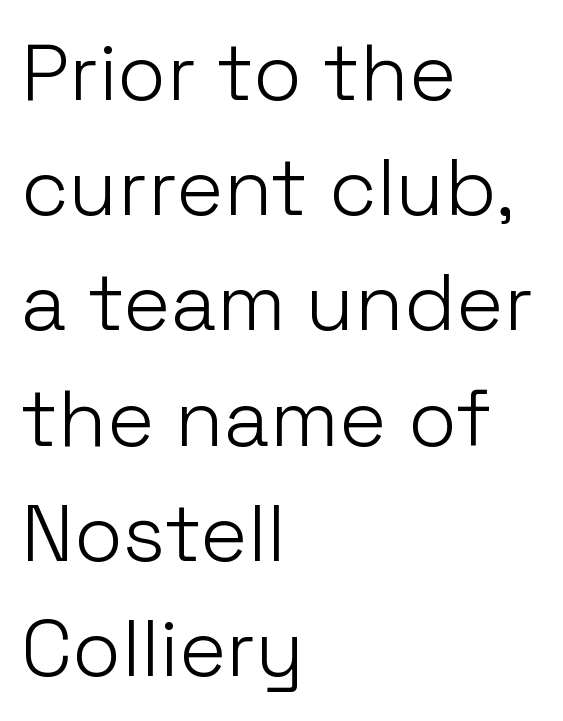
Q: Is the text bold? A: No.
Q: Is the text italic (slanted)? A: No, it is upright.
Q: Is the typeface a serif or a sans-serif typeface? A: Sans-serif.
Q: Is the text underlined? A: No.
Q: How is the paragraph aligned? A: Left-aligned.
Q: Is the spacing between letters normal or unusually wide? A: Normal.
Q: Is the spacing between lines tight, normal or loose? A: Normal.
Q: Width (condensed, normal, or wide)? A: Normal.
Q: Stroke contrast? A: Low.
Q: x-height? A: Medium.
Q: Monospaced? A: No.
